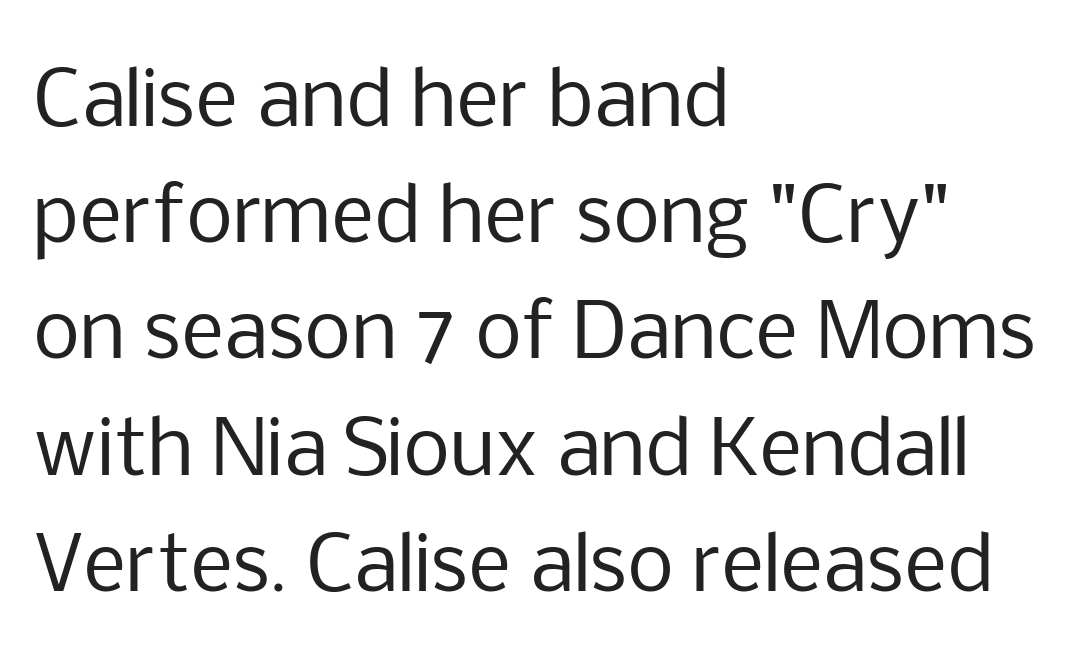
Q: Is the text bold? A: No.
Q: Is the text italic (slanted)? A: No, it is upright.
Q: Is the typeface a serif or a sans-serif typeface? A: Sans-serif.
Q: Is the text underlined? A: No.
Q: How is the paragraph aligned? A: Left-aligned.
Q: Is the spacing between letters normal or unusually wide? A: Normal.
Q: Is the spacing between lines tight, normal or loose? A: Normal.
Q: Width (condensed, normal, or wide)? A: Normal.
Q: Stroke contrast? A: Low.
Q: x-height? A: Medium.
Q: Monospaced? A: No.
